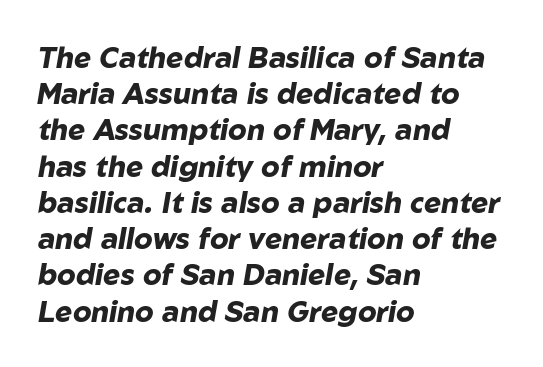
The image shows 29 px heavy type, italic (leaning right); set left-aligned, normal line spacing (1.25x), normal letter spacing, not underlined; low stroke contrast and a medium x-height.
